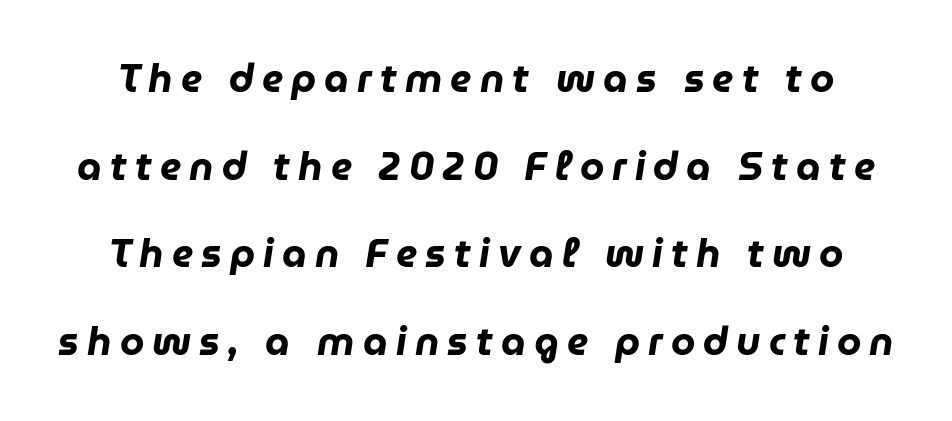
Q: Is the text bold? A: Yes.
Q: Is the text italic (slanted)? A: Yes, it leans right by about 9 degrees.
Q: Is the text underlined? A: No.
Q: Is the spacing between letters normal or unusually wide? A: Unusually wide.
Q: Is the spacing between lines tight, normal or loose? A: Loose.
Q: Width (condensed, normal, or wide)? A: Normal.
Q: Stroke contrast? A: Low.
Q: x-height? A: Medium.
Q: Monospaced? A: No.
